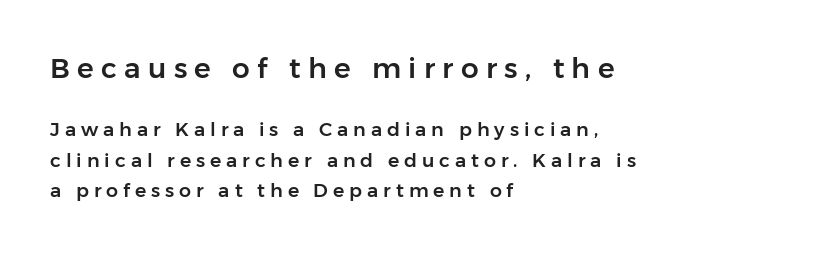
The image shows 28 px sans-serif type, upright; set left-aligned, normal line spacing (1.6x), unusually wide letter spacing (+0.26 em), not underlined; the first (top) block is 1.47x larger; low stroke contrast and a medium x-height.
